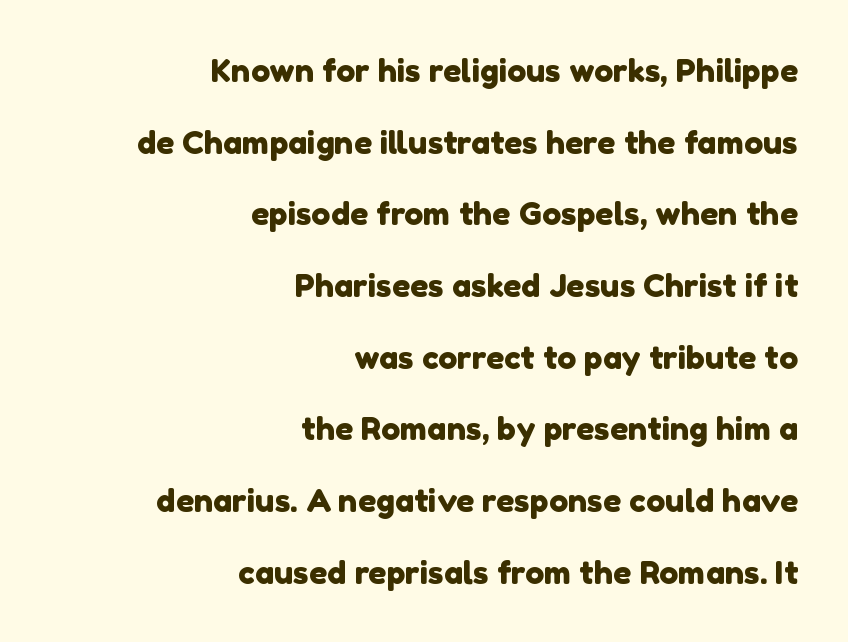
Q: Is the typeface a serif or a sans-serif typeface? A: Sans-serif.
Q: Is the text underlined? A: No.
Q: How is the paragraph aligned? A: Right-aligned.
Q: Is the spacing between letters normal or unusually wide? A: Normal.
Q: Is the spacing between lines tight, normal or loose? A: Loose.
Q: Width (condensed, normal, or wide)? A: Normal.
Q: x-height? A: Medium.
Q: Monospaced? A: No.
